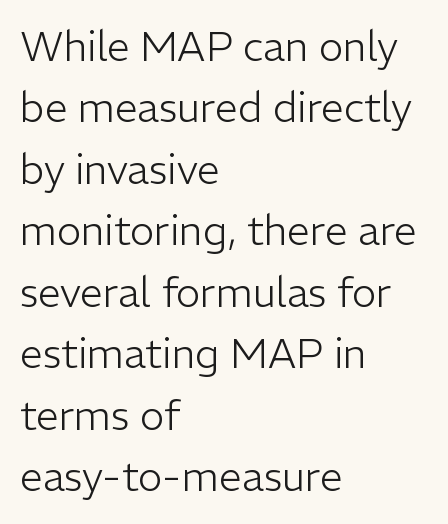
The image shows 41 px light sans-serif type, upright; set left-aligned, normal line spacing (1.5x), normal letter spacing, not underlined; low stroke contrast and a medium x-height.
